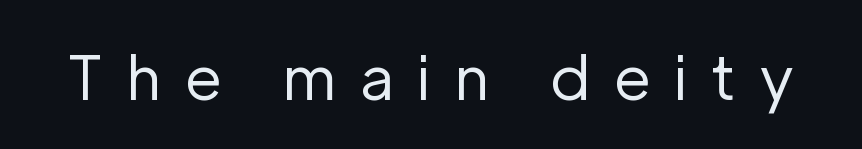
The image shows 60 px regular-weight sans-serif type, upright; set unusually wide letter spacing (+0.39 em), not underlined; low stroke contrast and a medium x-height.
